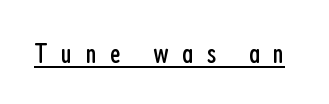
A sans-serif font was chosen for this passage. Each letter keeps its own natural width here, so spacing adapts to shape. Every word sits above its own underline. This is roman type, the default non-slanted kind. Counters stay open thanks to moderate or lighter strokes.
